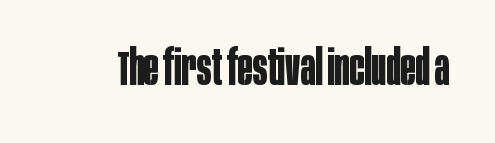
Q: Is the text bold? A: Yes.
Q: Is the text italic (slanted)? A: No, it is upright.
Q: Is the typeface a serif or a sans-serif typeface? A: Sans-serif.
Q: Is the text underlined? A: No.
Q: Is the spacing between letters normal or unusually wide? A: Normal.
Q: Width (condensed, normal, or wide)? A: Condensed.
Q: Stroke contrast? A: Low.
Q: x-height? A: Large.
Q: Monospaced? A: No.
